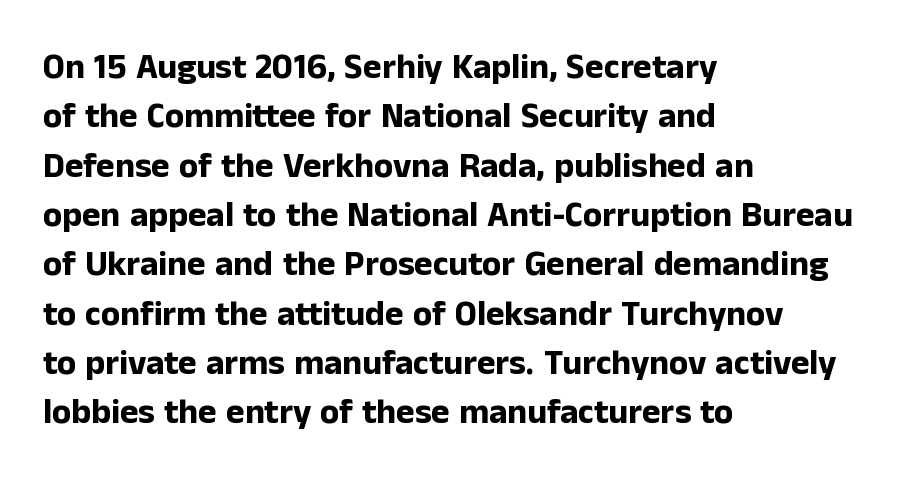
{"serif": "no", "italic": "no", "bold": "yes", "weight": "bold", "width": "normal", "stroke_contrast": "low", "x_height": "medium", "monospaced": "no", "underline": "no", "align": "left", "line_spacing": "normal", "line_spacing_ratio": 1.41, "letter_spacing": "normal", "letter_spacing_em": 0.0, "glyph_px": 35}
